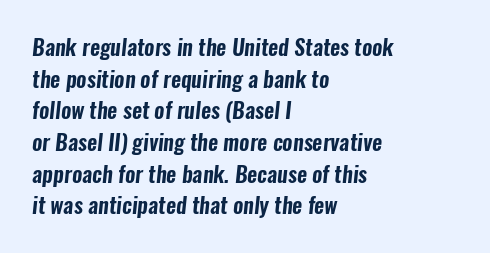
The image shows 22 px text type; set left-aligned, normal line spacing (1.44x), normal letter spacing, not underlined.
